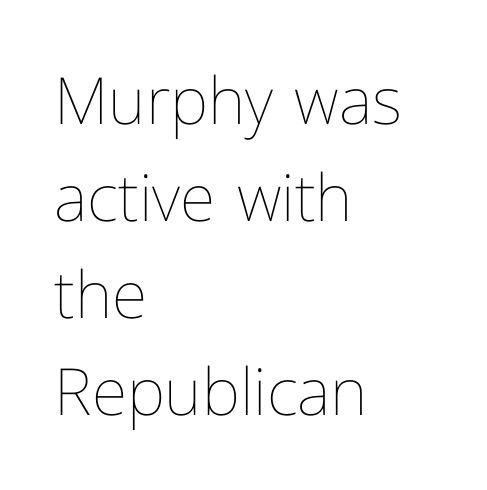
The image shows 65 px thin type, upright; set left-aligned, normal line spacing (1.49x), normal letter spacing, not underlined; low stroke contrast and a medium x-height.
